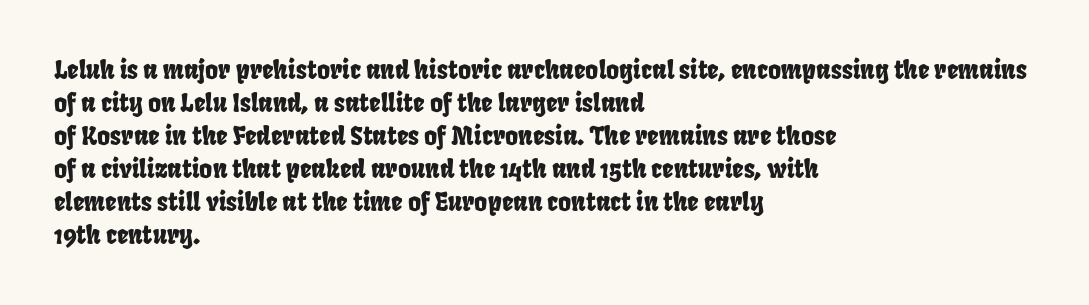
The image shows 25 px text type; set left-aligned, normal line spacing (1.32x), normal letter spacing, not underlined.
